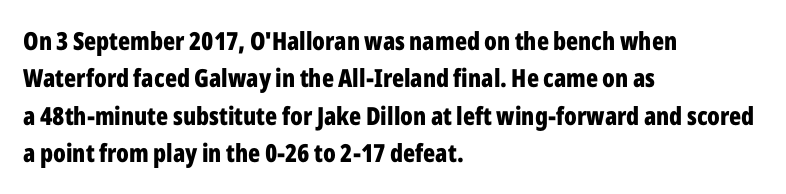
The image shows 25 px bold type, upright; set left-aligned, normal line spacing (1.5x), normal letter spacing, not underlined.
